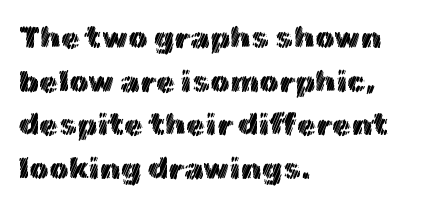
Q: Is the text italic (slanted)? A: No, it is upright.
Q: Is the text underlined? A: No.
Q: How is the paragraph aligned? A: Left-aligned.
Q: Is the spacing between letters normal or unusually wide? A: Normal.
Q: Is the spacing between lines tight, normal or loose? A: Normal.
Q: Width (condensed, normal, or wide)? A: Normal.
Q: x-height? A: Medium.
Q: Monospaced? A: No.
